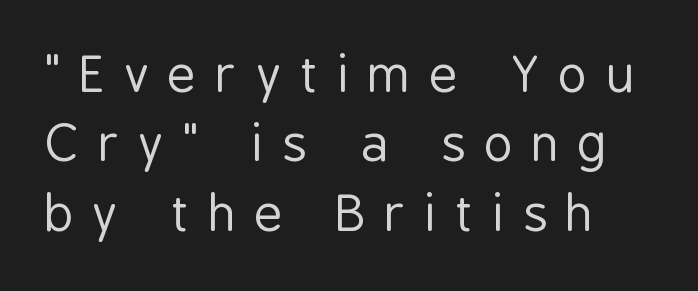
Q: Is the text bold? A: No.
Q: Is the text italic (slanted)? A: No, it is upright.
Q: Is the typeface a serif or a sans-serif typeface? A: Sans-serif.
Q: Is the text underlined? A: No.
Q: Is the spacing between letters normal or unusually wide? A: Unusually wide.
Q: Is the spacing between lines tight, normal or loose? A: Normal.
Q: Width (condensed, normal, or wide)? A: Condensed.
Q: Stroke contrast? A: Low.
Q: x-height? A: Medium.
Q: Monospaced? A: No.
